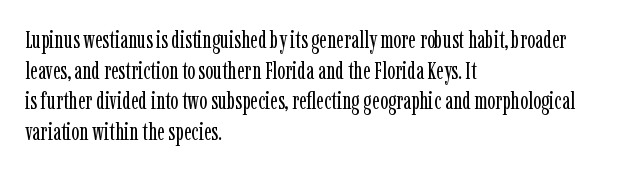
{"italic": "no", "bold": "no", "underline": "no", "align": "left", "line_spacing": "normal", "line_spacing_ratio": 1.28, "letter_spacing": "normal", "letter_spacing_em": 0.0, "glyph_px": 24}
